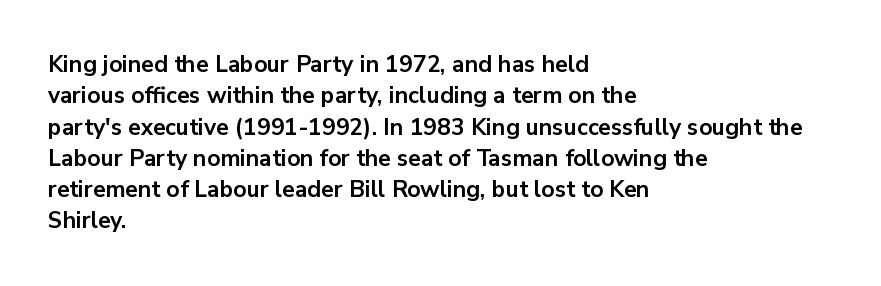
Q: Is the text bold? A: Yes.
Q: Is the text italic (slanted)? A: No, it is upright.
Q: Is the text underlined? A: No.
Q: How is the paragraph aligned? A: Left-aligned.
Q: Is the spacing between letters normal or unusually wide? A: Normal.
Q: Is the spacing between lines tight, normal or loose? A: Normal.
